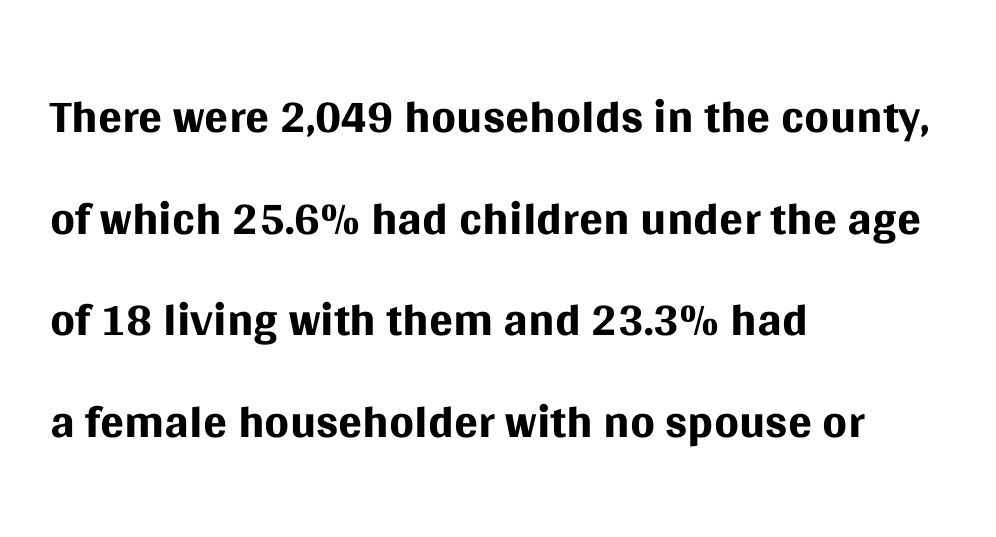
Q: Is the text bold? A: No.
Q: Is the text italic (slanted)? A: No, it is upright.
Q: Is the typeface a serif or a sans-serif typeface? A: Sans-serif.
Q: Is the text underlined? A: No.
Q: How is the paragraph aligned? A: Left-aligned.
Q: Is the spacing between letters normal or unusually wide? A: Normal.
Q: Is the spacing between lines tight, normal or loose? A: Normal.
Q: Width (condensed, normal, or wide)? A: Normal.
Q: Stroke contrast? A: Medium.
Q: x-height? A: Large.
Q: Monospaced? A: No.
